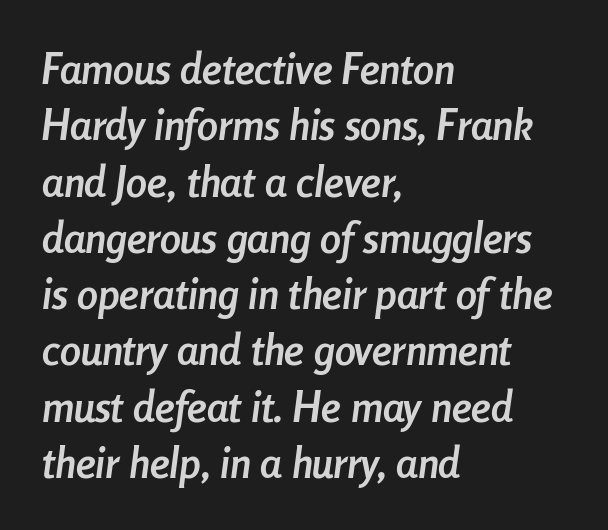
The image shows 42 px semibold, condensed type, italic (leaning right); set left-aligned, normal line spacing (1.34x), normal letter spacing, not underlined; low stroke contrast and a medium x-height.
